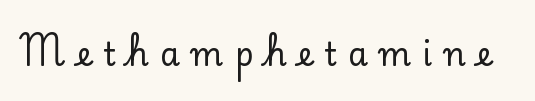
The image shows 32 px serif type, upright; set unusually wide letter spacing (+0.36 em), not underlined; low stroke contrast and a small x-height.
